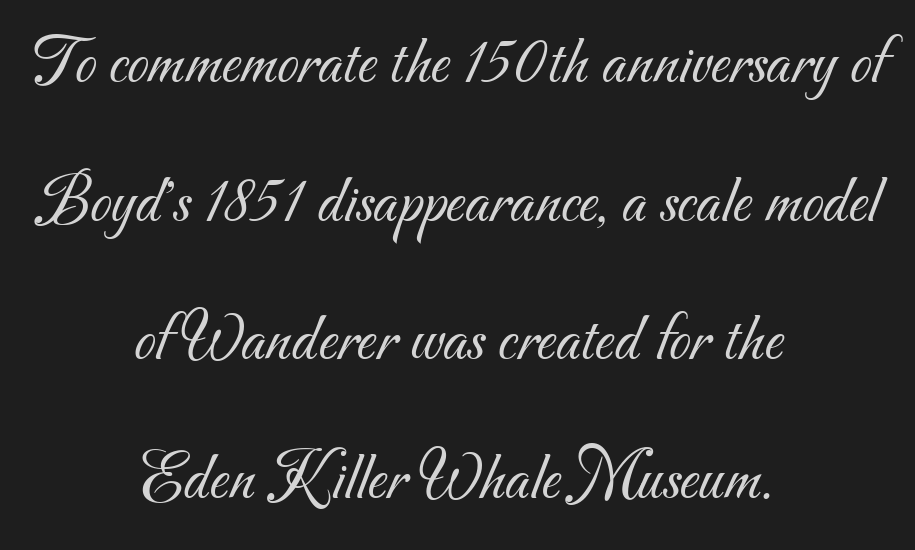
Descenders hang freely into open space. If you folded the block vertically in half, each line would mirror itself in length. The passage shown is not bold in any degree. Look at the tracking — it's just the regular setting, nothing added.
